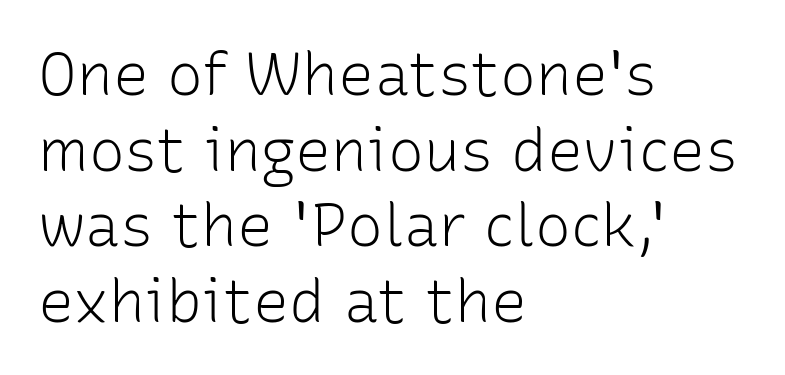
{"serif": "no", "italic": "no", "bold": "no", "weight": "light", "width": "normal", "stroke_contrast": "low", "x_height": "medium", "monospaced": "no", "underline": "no", "align": "left", "line_spacing": "normal", "line_spacing_ratio": 1.26, "letter_spacing": "normal", "letter_spacing_em": 0.0, "glyph_px": 60}
